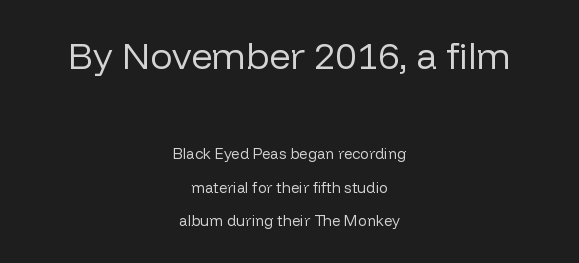
The image shows 37 px regular-weight sans-serif type, upright; set centered, loose line spacing (2.23x), normal letter spacing, not underlined; the first (top) block is 2.47x larger; low stroke contrast and a medium x-height.
